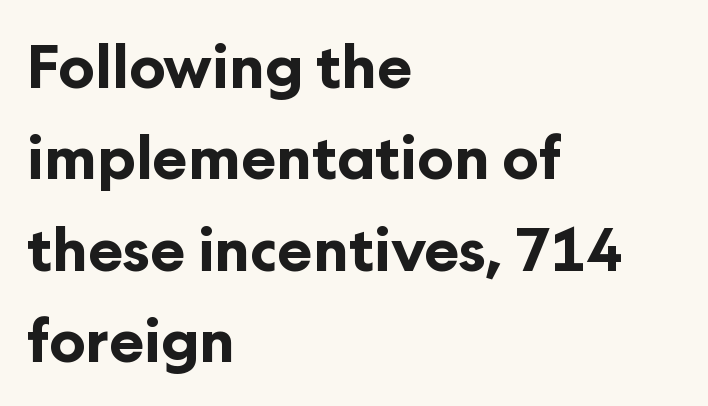
{"serif": "no", "italic": "no", "bold": "yes", "weight": "bold", "width": "normal", "stroke_contrast": "low", "x_height": "medium", "monospaced": "no", "underline": "no", "align": "left", "line_spacing": "normal", "line_spacing_ratio": 1.55, "letter_spacing": "normal", "letter_spacing_em": 0.0, "glyph_px": 59}
